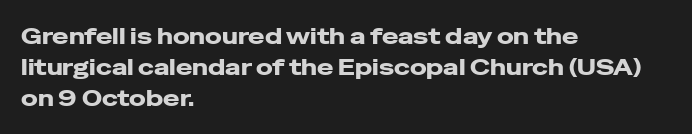
A classic flush-left, rag-right setting is used for this passage. Rendered with straight, roman letterforms. The rendering uses a moderate line-height, typical for paragraphs. In terms of letterspacing, this is plain default setting.
